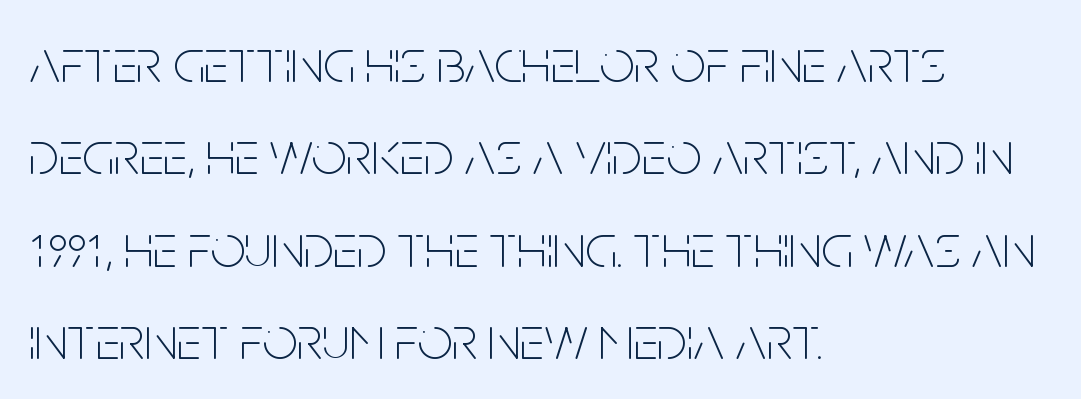
Font category for this specimen: sans-serif. A clean baseline with only descenders dipping below it. The letters stand straight up with perfectly vertical stems. What's the leading like? Ordinary, nothing unusual. A student would call this left alignment; a typographer would say flush left, rag right. This sample has the flowing, uneven cadence of proportional lettering.
